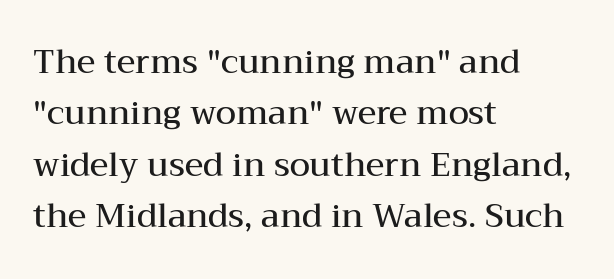
The image shows 33 px semibold, wide serif type, upright; set left-aligned, normal line spacing (1.56x), normal letter spacing, not underlined; medium stroke contrast and a medium x-height.
